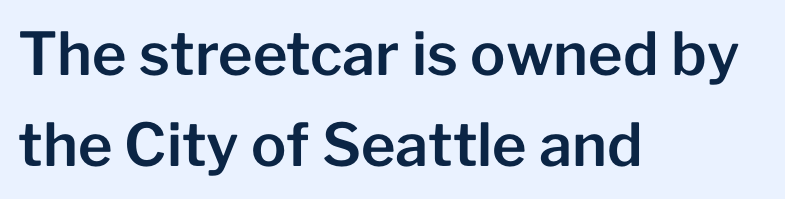
Q: Is the text italic (slanted)? A: No, it is upright.
Q: Is the typeface a serif or a sans-serif typeface? A: Sans-serif.
Q: Is the text underlined? A: No.
Q: How is the paragraph aligned? A: Left-aligned.
Q: Is the spacing between letters normal or unusually wide? A: Normal.
Q: Is the spacing between lines tight, normal or loose? A: Normal.
Q: Width (condensed, normal, or wide)? A: Normal.
Q: Stroke contrast? A: Low.
Q: x-height? A: Medium.
Q: Monospaced? A: No.
